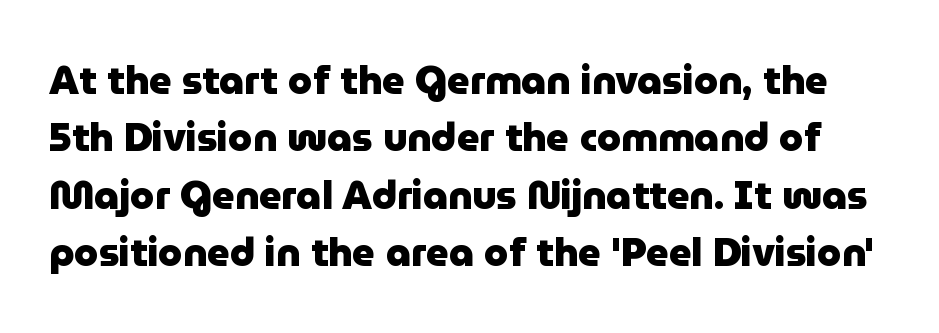
The image shows 39 px heavy sans-serif type, upright; set normal line spacing (1.47x), normal letter spacing, not underlined; low stroke contrast and a medium x-height.
